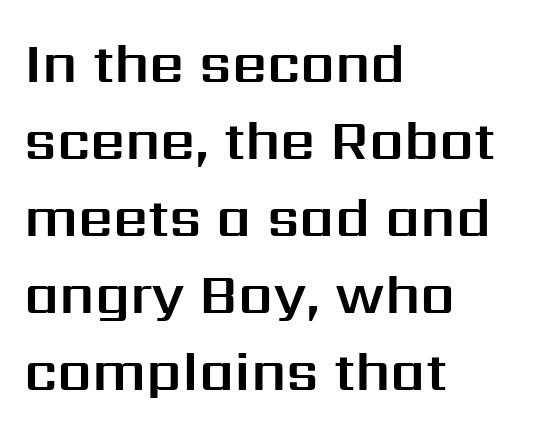
The image shows 55 px sans-serif type, upright; set left-aligned, normal line spacing (1.4x), normal letter spacing, not underlined; medium stroke contrast and a medium x-height.
